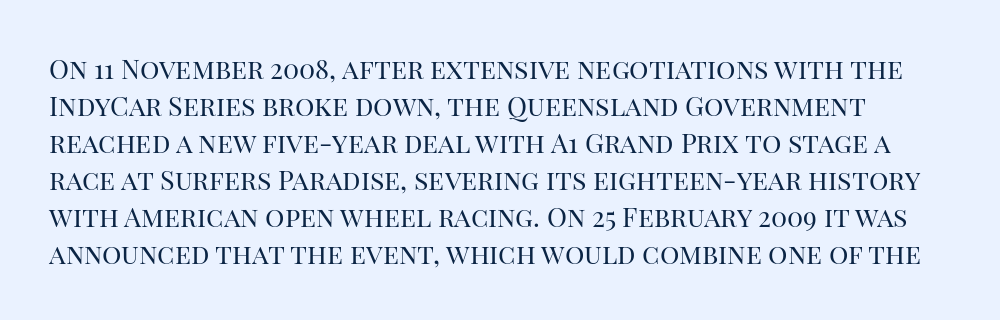
Q: Is the text bold? A: No.
Q: Is the text italic (slanted)? A: No, it is upright.
Q: Is the text underlined? A: No.
Q: Is the spacing between letters normal or unusually wide? A: Normal.
Q: Is the spacing between lines tight, normal or loose? A: Normal.
